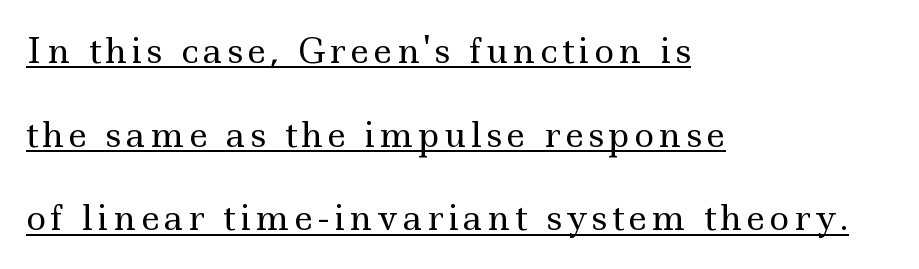
A typesetter would call this proportional, since set widths differ per character. Stroke mass is kept to a normal reading level or below. Typographically, this falls in the serif category. Reading down the block, your eye returns to a fixed left position each line.
